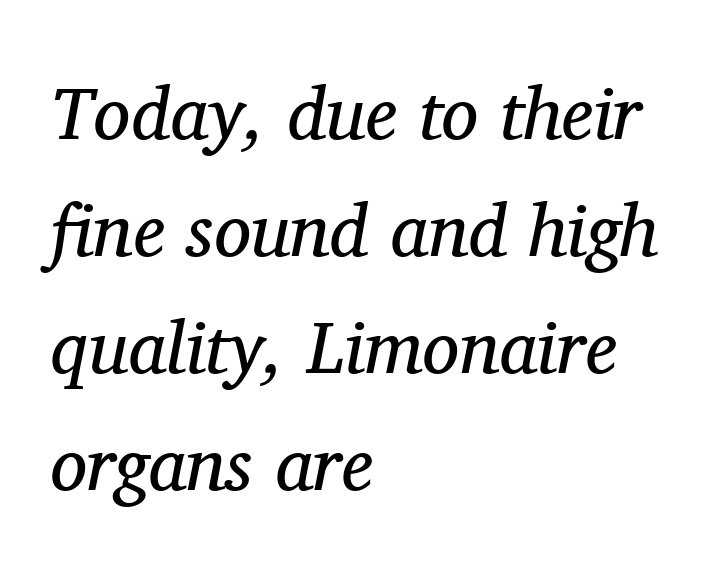
The rendering keeps characters at their native spacing. Whoever set this chose a conventional vertical rhythm. No extra ink here — the face is not bold. Little horizontal feet cap the strokes, marking this as serif type.
